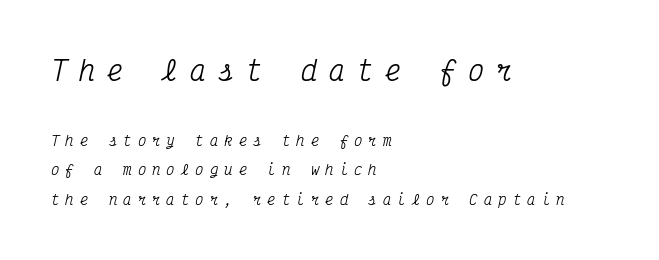
The image shows 27 px text type, italic (leaning right); set left-aligned, loose line spacing (2.11x), unusually wide letter spacing (+0.43 em), not underlined; the first (top) block is 1.93x larger.
